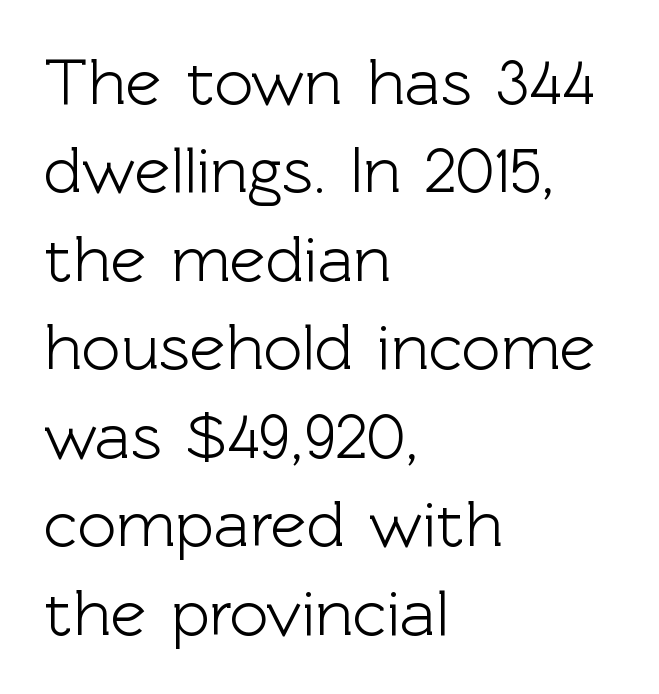
Vertically, the passage feels balanced, rows spaced as you'd expect. The glyphs are unaccompanied by any horizontal stroke below them. This sample uses a sans-serif face. The passage shown is typed in a proportional face where columns would drift. You can tell it's not italic because the verticals are truly vertical.
